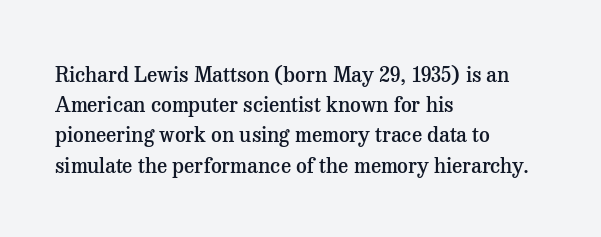
Vertical spacing — default. These lines stack with their left ends in a neat column. A typesetter would mark this as roman, not italic. Only glyphs here, with clear space below each row. What stands out about the letter spacing? Nothing — it is the standard amount.
